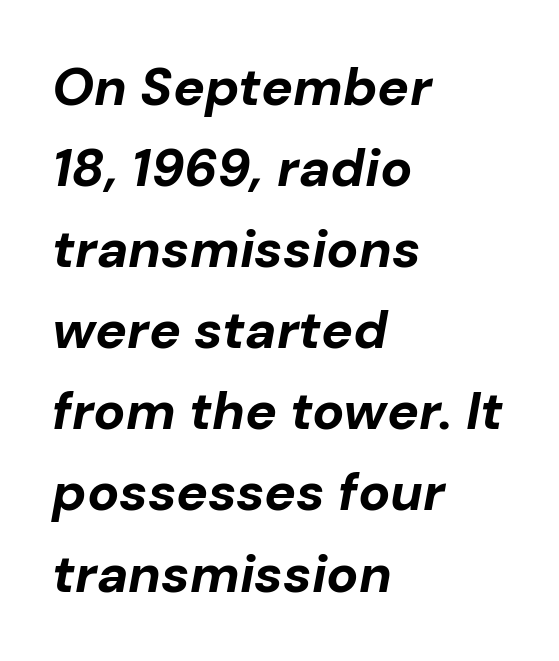
Q: Is the text bold? A: Yes.
Q: Is the text italic (slanted)? A: Yes, it leans right by about 10 degrees.
Q: Is the text underlined? A: No.
Q: How is the paragraph aligned? A: Left-aligned.
Q: Is the spacing between letters normal or unusually wide? A: Normal.
Q: Is the spacing between lines tight, normal or loose? A: Normal.
Q: Width (condensed, normal, or wide)? A: Normal.
Q: Stroke contrast? A: Low.
Q: x-height? A: Medium.
Q: Monospaced? A: No.
